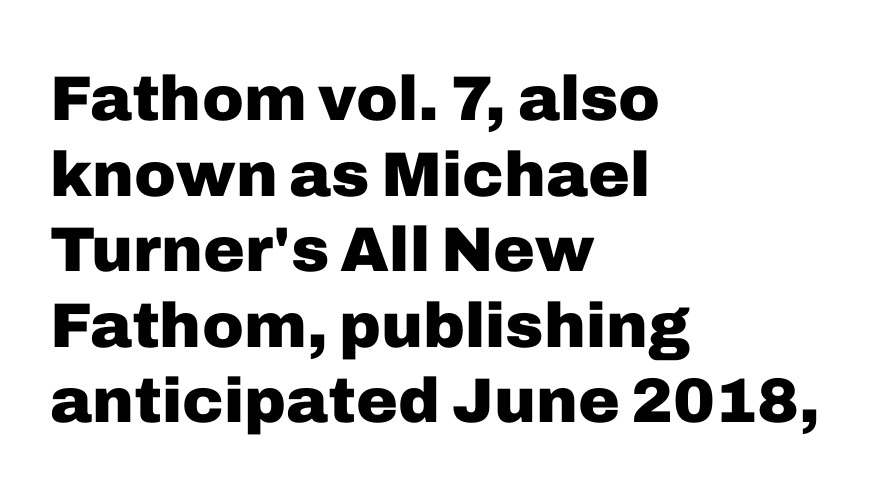
Q: Is the text bold? A: Yes.
Q: Is the text italic (slanted)? A: No, it is upright.
Q: Is the typeface a serif or a sans-serif typeface? A: Sans-serif.
Q: Is the text underlined? A: No.
Q: How is the paragraph aligned? A: Left-aligned.
Q: Is the spacing between letters normal or unusually wide? A: Normal.
Q: Width (condensed, normal, or wide)? A: Normal.
Q: Stroke contrast? A: Low.
Q: x-height? A: Medium.
Q: Monospaced? A: No.
